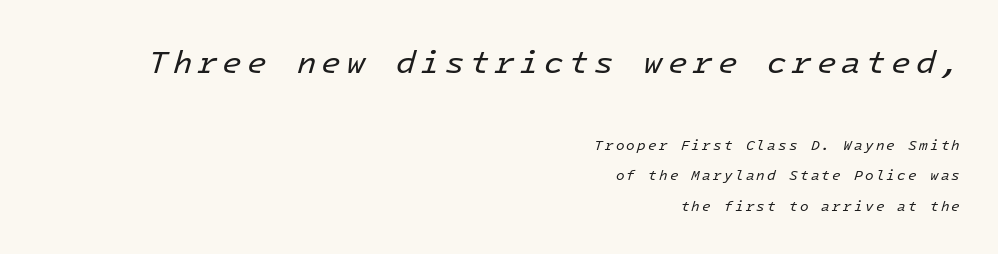
The image shows 32 px regular-weight type, italic (leaning right), monospaced; set right-aligned, loose line spacing (2.19x), not underlined; the first (top) block is 2.29x larger; low stroke contrast and a medium x-height.
